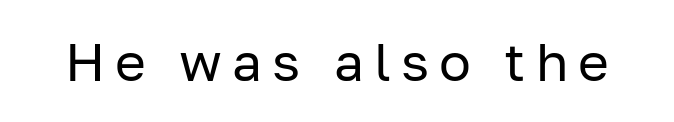
The image shows 53 px regular-weight sans-serif type, upright; set not underlined; low stroke contrast and a medium x-height.
